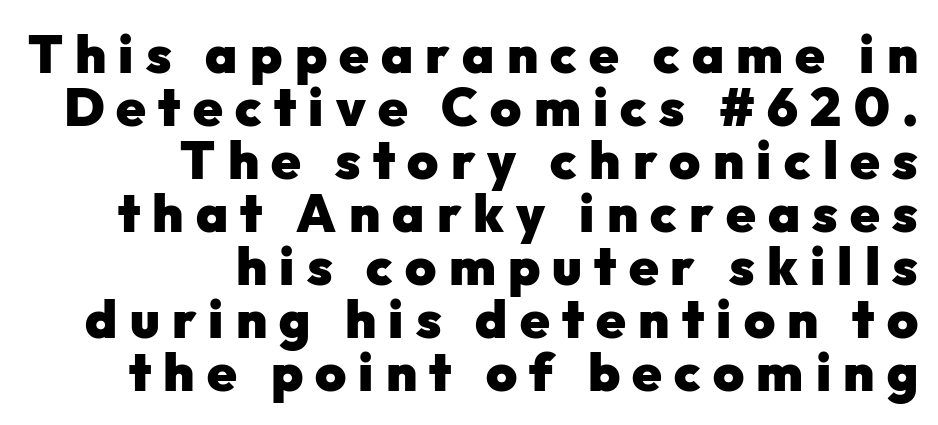
{"serif": "no", "italic": "no", "bold": "yes", "weight": "heavy", "width": "normal", "stroke_contrast": "low", "x_height": "medium", "monospaced": "no", "underline": "no", "align": "right", "line_spacing": "tight", "line_spacing_ratio": 1.0, "letter_spacing": "wide", "letter_spacing_em": 0.23, "glyph_px": 53}
